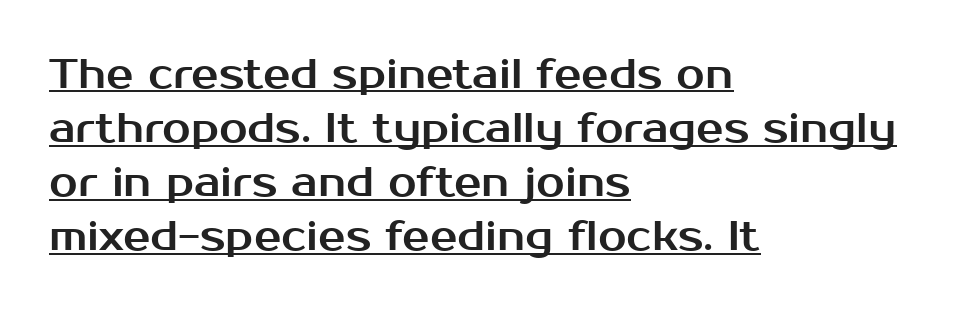
{"serif": "no", "italic": "no", "width": "normal", "stroke_contrast": "medium", "x_height": "medium", "monospaced": "no", "underline": "yes", "align": "left", "line_spacing": "normal", "line_spacing_ratio": 1.32, "letter_spacing": "normal", "letter_spacing_em": 0.0, "glyph_px": 41}
